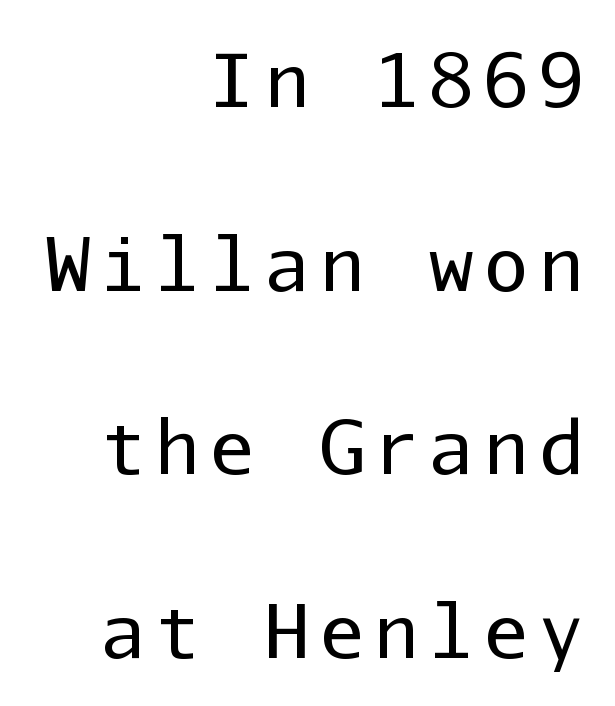
Q: Is the text bold? A: No.
Q: Is the text italic (slanted)? A: No, it is upright.
Q: Is the typeface a serif or a sans-serif typeface? A: Sans-serif.
Q: Is the text underlined? A: No.
Q: How is the paragraph aligned? A: Right-aligned.
Q: Is the spacing between lines tight, normal or loose? A: Loose.
Q: Width (condensed, normal, or wide)? A: Normal.
Q: Stroke contrast? A: Low.
Q: x-height? A: Medium.
Q: Monospaced? A: Yes.
